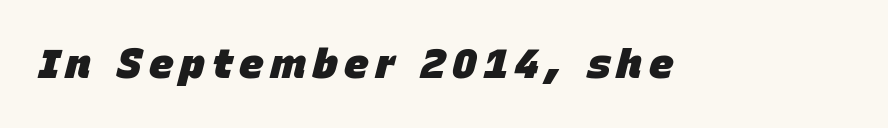
The image shows 41 px heavy type, italic (leaning right); set not underlined; low stroke contrast and a large x-height.
